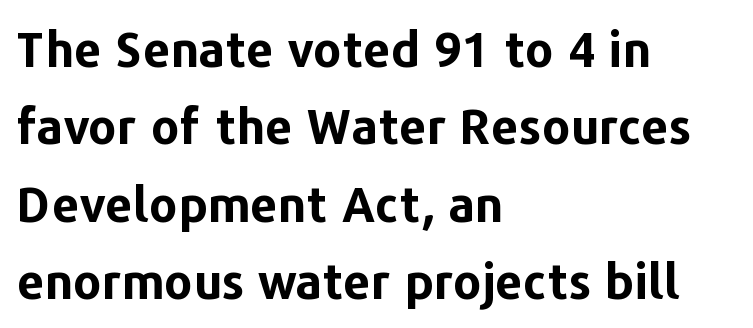
Q: Is the text bold? A: Yes.
Q: Is the text italic (slanted)? A: No, it is upright.
Q: Is the typeface a serif or a sans-serif typeface? A: Sans-serif.
Q: Is the text underlined? A: No.
Q: How is the paragraph aligned? A: Left-aligned.
Q: Is the spacing between letters normal or unusually wide? A: Normal.
Q: Is the spacing between lines tight, normal or loose? A: Normal.
Q: Width (condensed, normal, or wide)? A: Normal.
Q: Stroke contrast? A: Low.
Q: x-height? A: Medium.
Q: Monospaced? A: No.
